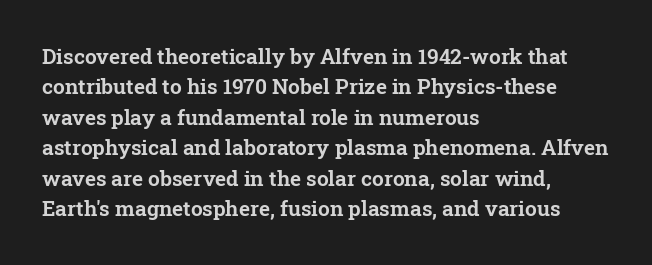
{"italic": "no", "underline": "no", "align": "left", "line_spacing": "normal", "line_spacing_ratio": 1.45, "letter_spacing": "normal", "letter_spacing_em": 0.0, "glyph_px": 21}
